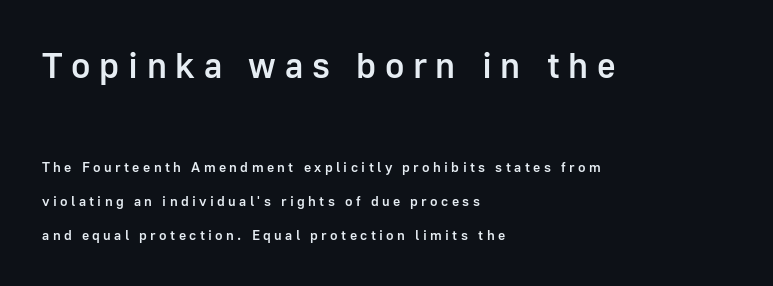
{"serif": "no", "italic": "no", "bold": "semi", "weight": "semibold", "width": "normal", "stroke_contrast": "low", "x_height": "medium", "monospaced": "no", "underline": "no", "align": "left", "line_spacing": "loose", "line_spacing_ratio": 2.42, "letter_spacing": "wide", "letter_spacing_em": 0.24, "larger_block": "first", "size_ratio": 2.57, "glyph_px": 36}
